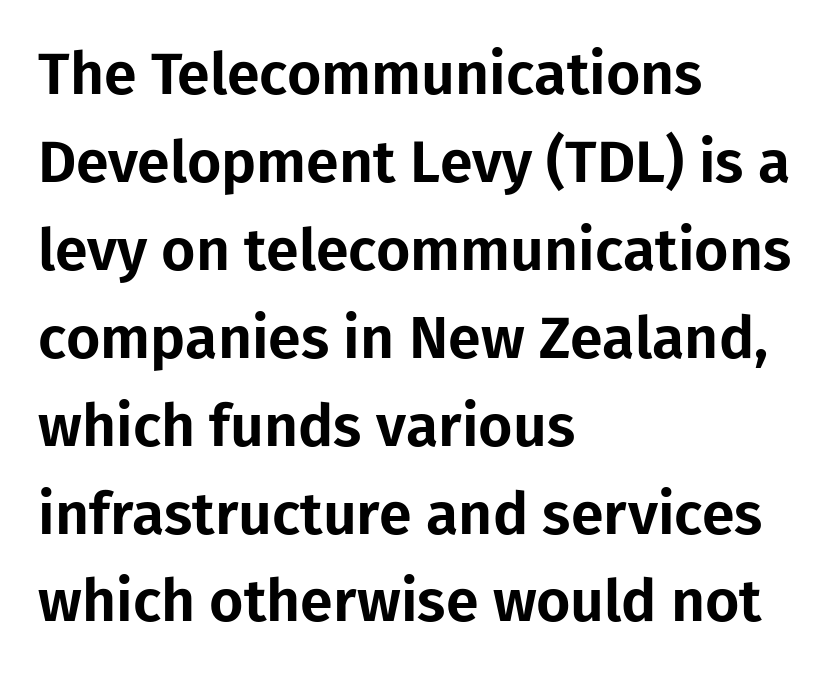
The image shows 59 px sans-serif type, upright; set left-aligned, normal line spacing (1.49x), normal letter spacing, not underlined; low stroke contrast and a medium x-height.
